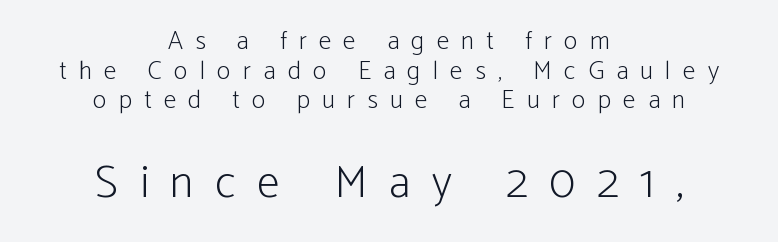
The rag falls on both sides of this text block equally. No word sits above an underline. Which of the two is more prominent by size? The second, at the bottom. Counters stay open thanks to moderate or lighter strokes. Upright lettering throughout. Font category for this specimen: sans-serif.
